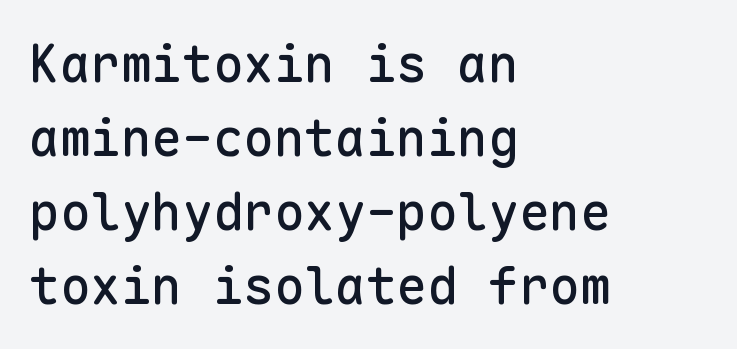
Q: Is the text italic (slanted)? A: No, it is upright.
Q: Is the typeface a serif or a sans-serif typeface? A: Sans-serif.
Q: Is the text underlined? A: No.
Q: How is the paragraph aligned? A: Left-aligned.
Q: Is the spacing between letters normal or unusually wide? A: Normal.
Q: Is the spacing between lines tight, normal or loose? A: Normal.
Q: Width (condensed, normal, or wide)? A: Normal.
Q: Stroke contrast? A: Low.
Q: x-height? A: Medium.
Q: Monospaced? A: Yes.
